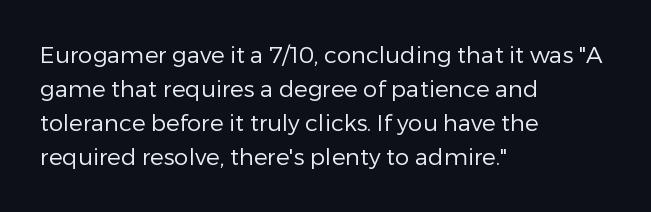
The image shows 23 px text type, upright; set left-aligned, normal line spacing (1.48x), normal letter spacing, not underlined.
